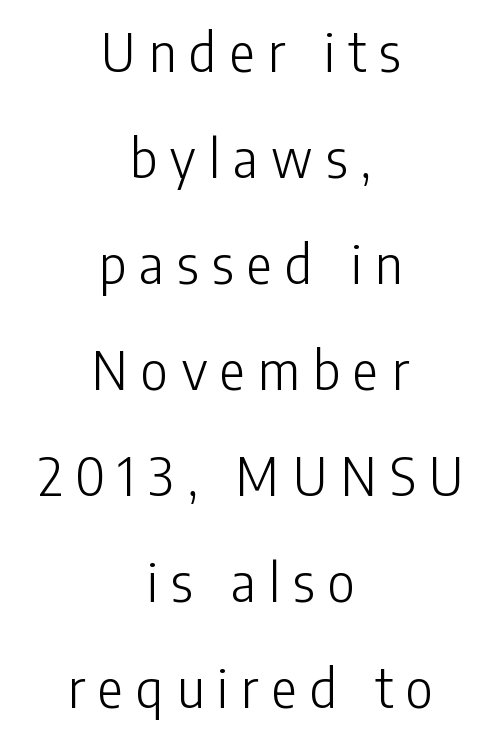
{"serif": "no", "italic": "no", "bold": "no", "weight": "light", "width": "condensed", "stroke_contrast": "low", "x_height": "medium", "monospaced": "no", "underline": "no", "align": "center", "line_spacing": "loose", "line_spacing_ratio": 2.0, "letter_spacing": "wide", "letter_spacing_em": 0.25, "glyph_px": 53}
